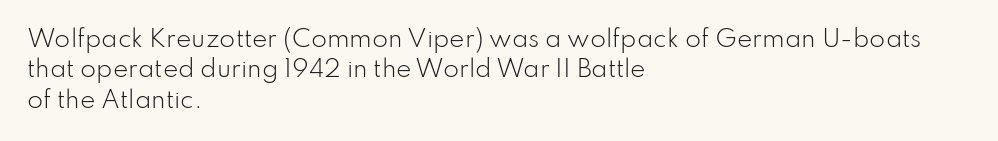
Q: Is the text bold? A: No.
Q: Is the text italic (slanted)? A: No, it is upright.
Q: Is the text underlined? A: No.
Q: How is the paragraph aligned? A: Left-aligned.
Q: Is the spacing between letters normal or unusually wide? A: Normal.
Q: Is the spacing between lines tight, normal or loose? A: Normal.
